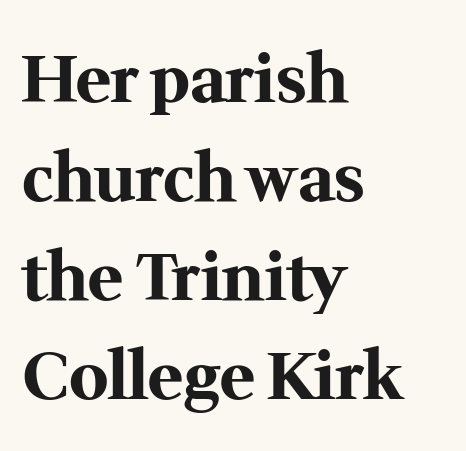
The image shows 66 px bold serif type, upright; set left-aligned, normal line spacing (1.5x), normal letter spacing, not underlined; medium stroke contrast and a medium x-height.
